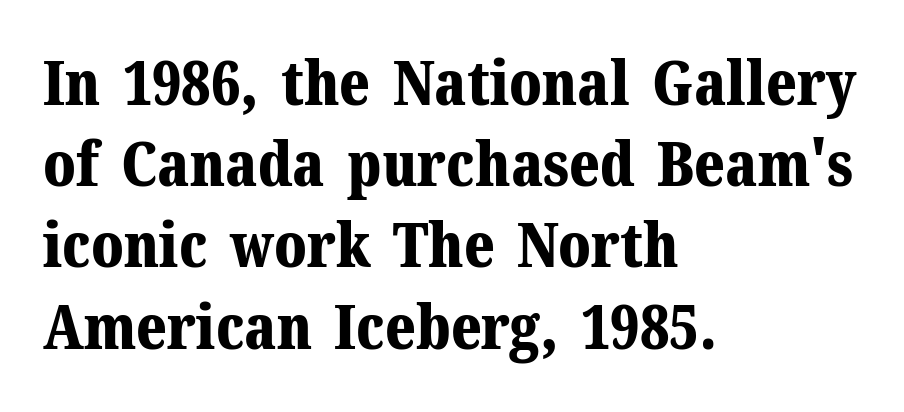
Each letter keeps its own natural width here, so spacing adapts to shape. This rendering features lettering with no underline. Notice how the stems are strictly vertical — no italics here. Baseline-to-baseline distance is the conventional proportion of letter height. There is no visible air inserted between adjacent glyphs. The type family on display is of the serif kind.
